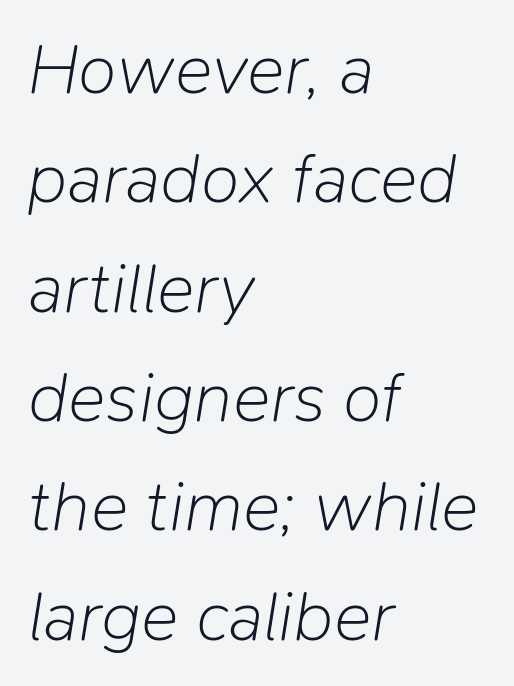
The image shows 71 px light type, italic (leaning right); set left-aligned, normal line spacing (1.54x), normal letter spacing, not underlined; low stroke contrast and a medium x-height.
